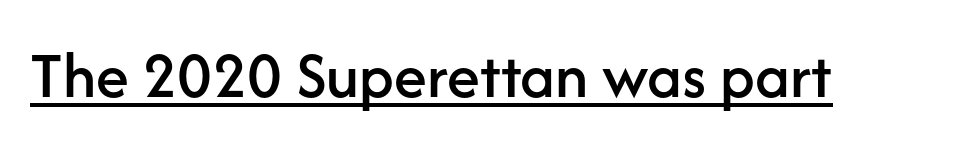
The image shows 67 px sans-serif type, upright; set normal letter spacing, underlined; low stroke contrast and a medium x-height.
